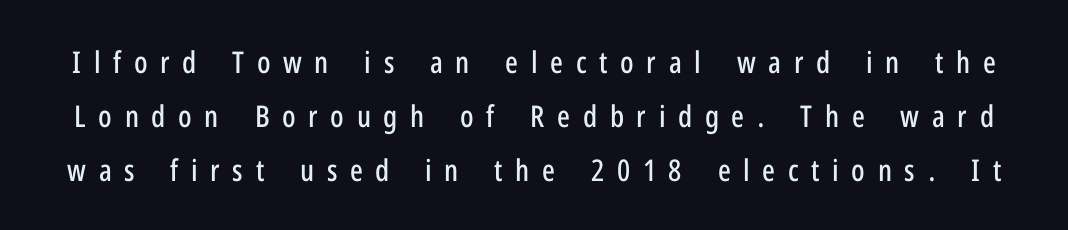
To sum up the face: it is a sans, with no serifs. The typography opts for an upright posture over an oblique one. Type without underlining. Think of a printed novel: that variable character pitch is what you see here. Compared with typical body copy, the letter spacing here is much looser.
